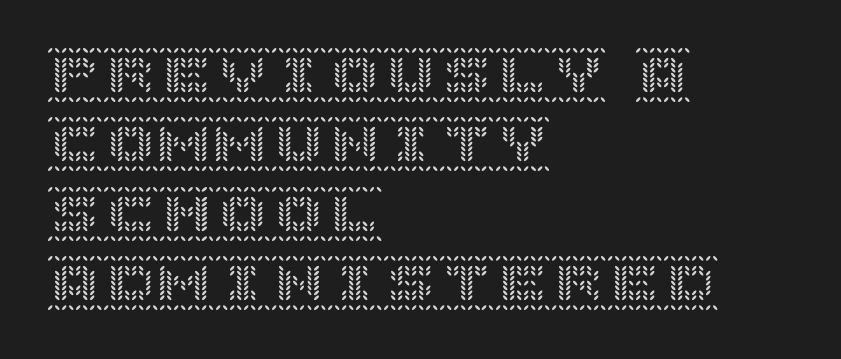
A classic flush-left, rag-right setting is used for this passage. Is there any slant? The stems are plumb. Any mark beneath the type? The region is blank. This sample uses plain, unmodified letter spacing.
